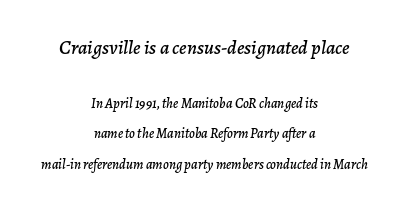
The image shows 20 px text type, italic (leaning right); set centered, loose line spacing (2.18x), normal letter spacing, not underlined; the first (top) block is 1.43x larger.
